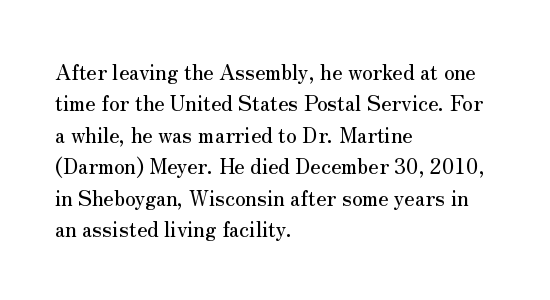
Unmarked baselines from the first word to the last. Every character sits straight up, as roman type does. The lines in this sample share a left origin and differ only in where they stop. Summary of vertical rhythm: regular, with standard interline spacing. Inter-character spacing is left at the font's built-in metrics.
